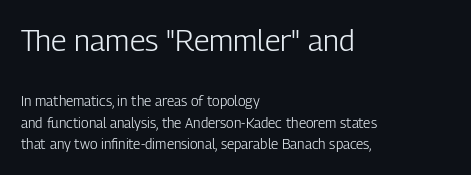
Q: Is the text bold? A: No.
Q: Is the text italic (slanted)? A: No, it is upright.
Q: Is the typeface a serif or a sans-serif typeface? A: Sans-serif.
Q: Is the text underlined? A: No.
Q: How is the paragraph aligned? A: Left-aligned.
Q: Is the spacing between letters normal or unusually wide? A: Normal.
Q: Is the spacing between lines tight, normal or loose? A: Normal.
Q: Which block of text is set in a larger size, the first (top) or the second (bottom)? A: The first (top) one.
Q: Width (condensed, normal, or wide)? A: Condensed.
Q: Stroke contrast? A: Low.
Q: x-height? A: Medium.
Q: Monospaced? A: No.
